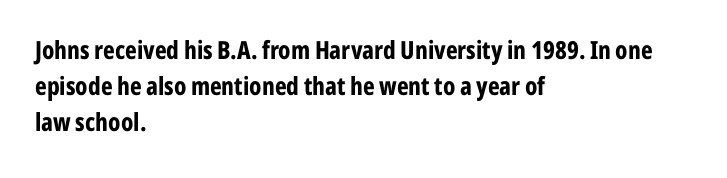
Q: Is the text bold? A: Yes.
Q: Is the text italic (slanted)? A: No, it is upright.
Q: Is the text underlined? A: No.
Q: How is the paragraph aligned? A: Left-aligned.
Q: Is the spacing between letters normal or unusually wide? A: Normal.
Q: Is the spacing between lines tight, normal or loose? A: Normal.
